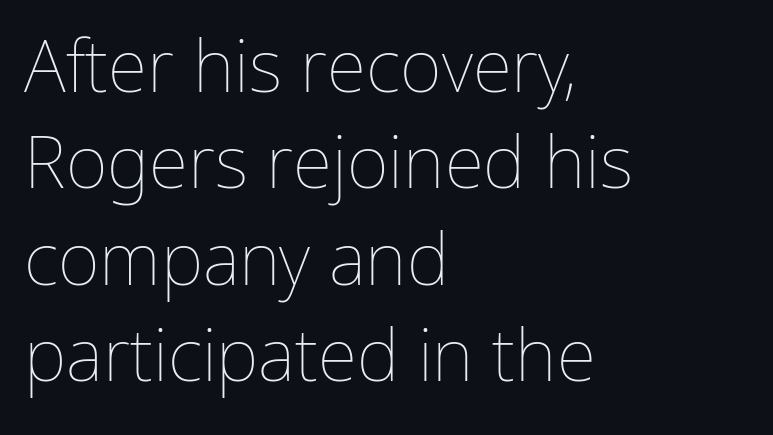
Q: Is the text bold? A: No.
Q: Is the text italic (slanted)? A: No, it is upright.
Q: Is the text underlined? A: No.
Q: How is the paragraph aligned? A: Left-aligned.
Q: Is the spacing between letters normal or unusually wide? A: Normal.
Q: Is the spacing between lines tight, normal or loose? A: Normal.
Q: Width (condensed, normal, or wide)? A: Normal.
Q: Stroke contrast? A: Low.
Q: x-height? A: Medium.
Q: Monospaced? A: No.
